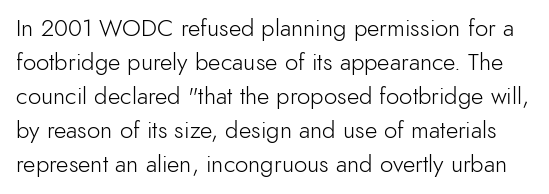
The image shows 24 px text type, upright; set normal line spacing (1.42x), normal letter spacing, not underlined.
